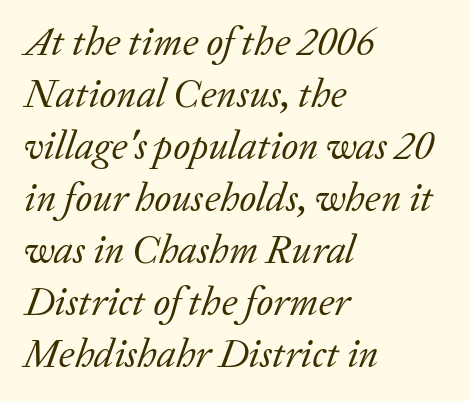
Q: Is the text bold? A: No.
Q: Is the text italic (slanted)? A: Yes, it leans right by about 20 degrees.
Q: Is the typeface a serif or a sans-serif typeface? A: Serif.
Q: Is the text underlined? A: No.
Q: How is the paragraph aligned? A: Left-aligned.
Q: Is the spacing between letters normal or unusually wide? A: Normal.
Q: Is the spacing between lines tight, normal or loose? A: Normal.
Q: Width (condensed, normal, or wide)? A: Normal.
Q: Stroke contrast? A: Low.
Q: x-height? A: Medium.
Q: Monospaced? A: No.
